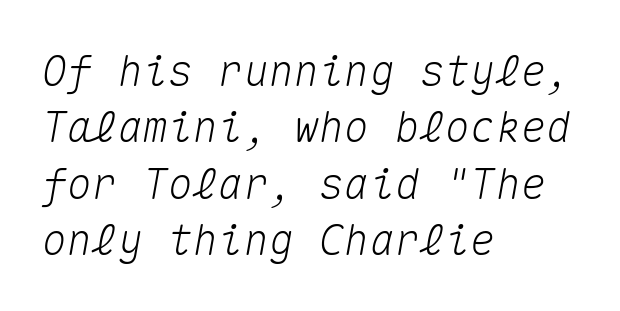
Q: Is the text italic (slanted)? A: Yes, it leans right by about 10 degrees.
Q: Is the text underlined? A: No.
Q: How is the paragraph aligned? A: Left-aligned.
Q: Is the spacing between letters normal or unusually wide? A: Normal.
Q: Is the spacing between lines tight, normal or loose? A: Normal.
Q: Width (condensed, normal, or wide)? A: Normal.
Q: Stroke contrast? A: Medium.
Q: x-height? A: Medium.
Q: Monospaced? A: Yes.
